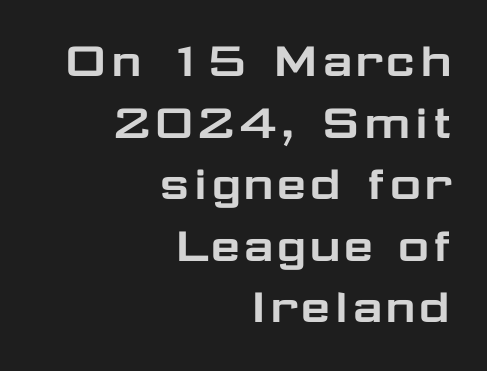
{"serif": "no", "italic": "no", "width": "wide", "stroke_contrast": "low", "x_height": "medium", "monospaced": "no", "underline": "no", "align": "right", "line_spacing": "tight", "line_spacing_ratio": 1.12, "letter_spacing": "normal", "letter_spacing_em": 0.0, "glyph_px": 55}
